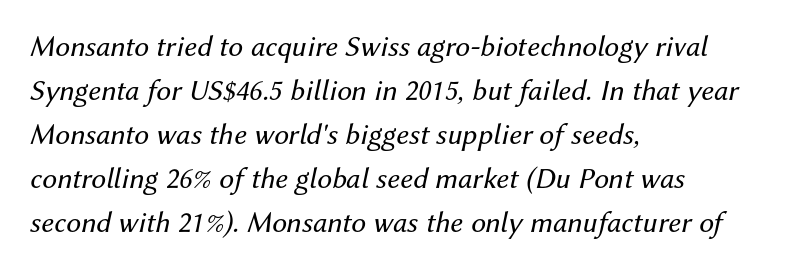
Q: Is the text bold? A: No.
Q: Is the text italic (slanted)? A: Yes, it leans right by about 12 degrees.
Q: Is the text underlined? A: No.
Q: How is the paragraph aligned? A: Left-aligned.
Q: Is the spacing between letters normal or unusually wide? A: Normal.
Q: Is the spacing between lines tight, normal or loose? A: Normal.
Q: Width (condensed, normal, or wide)? A: Normal.
Q: Stroke contrast? A: Medium.
Q: x-height? A: Medium.
Q: Monospaced? A: No.
